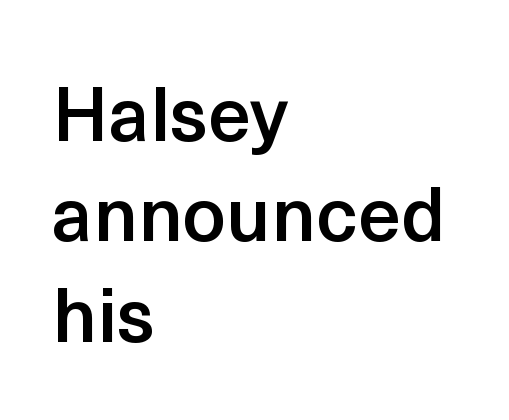
{"serif": "no", "italic": "no", "bold": "semi", "weight": "semibold", "width": "normal", "x_height": "medium", "monospaced": "no", "underline": "no", "align": "left", "line_spacing": "normal", "line_spacing_ratio": 1.32, "letter_spacing": "normal", "letter_spacing_em": 0.0, "glyph_px": 76}
